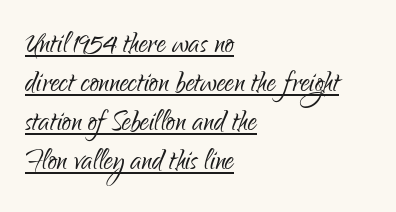
{"serif": "no", "bold": "no", "weight": "light", "width": "condensed", "stroke_contrast": "low", "x_height": "small", "monospaced": "no", "underline": "yes", "align": "left", "line_spacing": "tight", "line_spacing_ratio": 1.08, "letter_spacing": "normal", "letter_spacing_em": 0.0, "glyph_px": 36}
